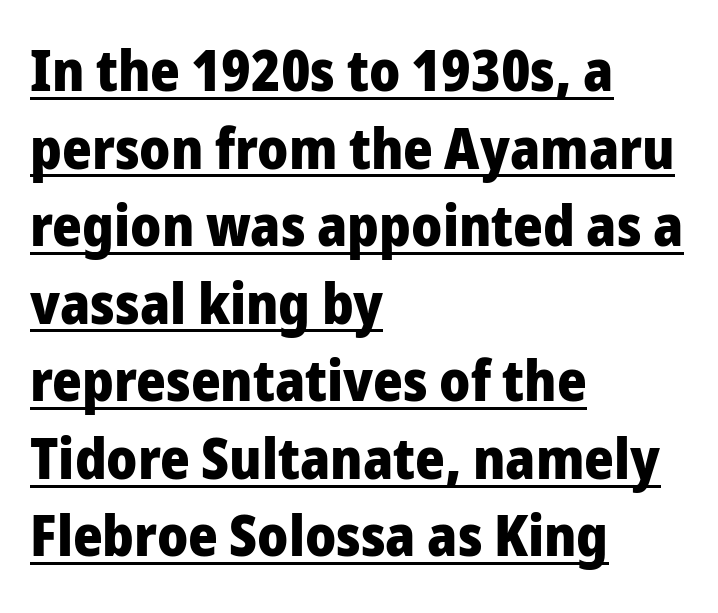
The image shows 57 px heavy sans-serif type, upright; set left-aligned, normal line spacing (1.36x), normal letter spacing, underlined; low stroke contrast and a medium x-height.
